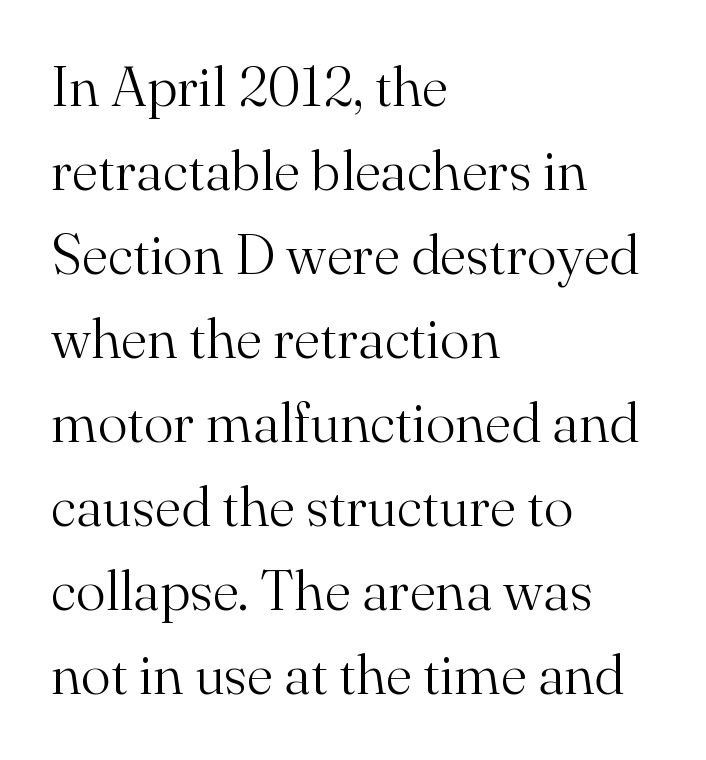
Q: Is the text bold? A: No.
Q: Is the text italic (slanted)? A: No, it is upright.
Q: Is the typeface a serif or a sans-serif typeface? A: Serif.
Q: Is the text underlined? A: No.
Q: How is the paragraph aligned? A: Left-aligned.
Q: Is the spacing between letters normal or unusually wide? A: Normal.
Q: Is the spacing between lines tight, normal or loose? A: Normal.
Q: Width (condensed, normal, or wide)? A: Normal.
Q: Stroke contrast? A: Medium.
Q: x-height? A: Small.
Q: Monospaced? A: No.
